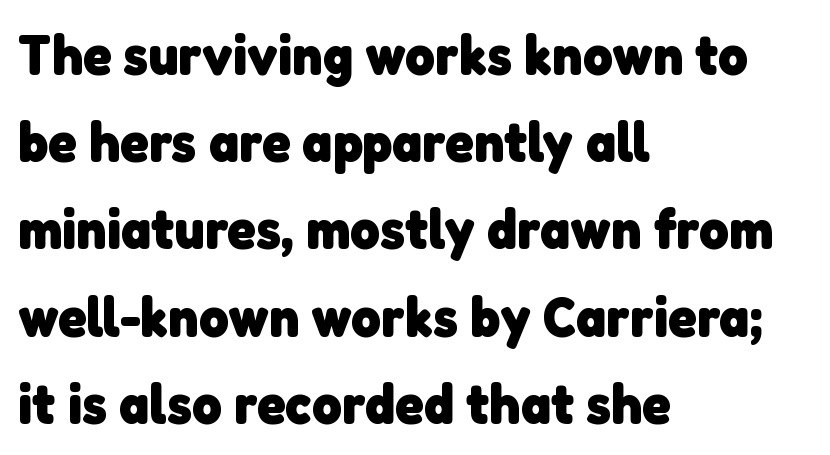
Q: Is the text bold? A: Yes.
Q: Is the typeface a serif or a sans-serif typeface? A: Sans-serif.
Q: Is the text underlined? A: No.
Q: How is the paragraph aligned? A: Left-aligned.
Q: Is the spacing between letters normal or unusually wide? A: Normal.
Q: Is the spacing between lines tight, normal or loose? A: Normal.
Q: Width (condensed, normal, or wide)? A: Normal.
Q: Stroke contrast? A: Low.
Q: x-height? A: Medium.
Q: Monospaced? A: No.
